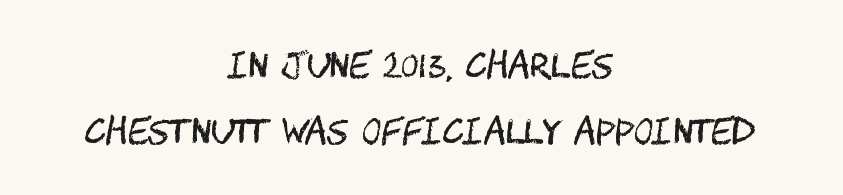
Q: Is the text bold? A: No.
Q: Is the text italic (slanted)? A: No, it is upright.
Q: Is the typeface a serif or a sans-serif typeface? A: Sans-serif.
Q: Is the text underlined? A: No.
Q: How is the paragraph aligned? A: Centered.
Q: Is the spacing between letters normal or unusually wide? A: Normal.
Q: Is the spacing between lines tight, normal or loose? A: Loose.
Q: Width (condensed, normal, or wide)? A: Condensed.
Q: Stroke contrast? A: Medium.
Q: x-height? A: Large.
